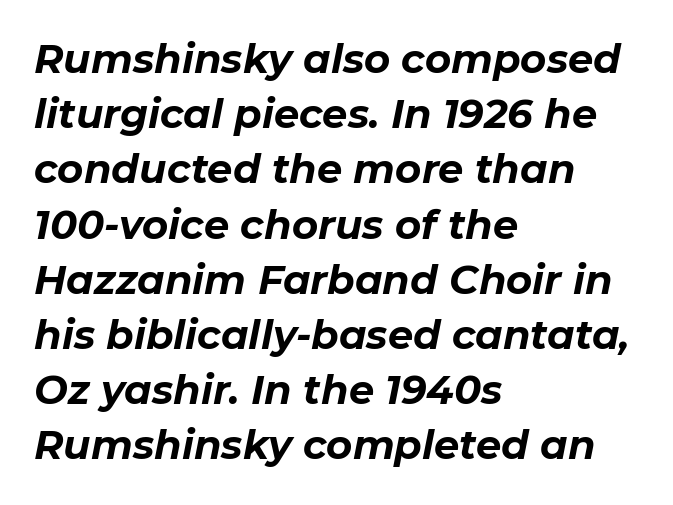
The image shows 40 px bold type, italic (leaning right); set left-aligned, normal line spacing (1.38x), normal letter spacing, not underlined; low stroke contrast and a medium x-height.
